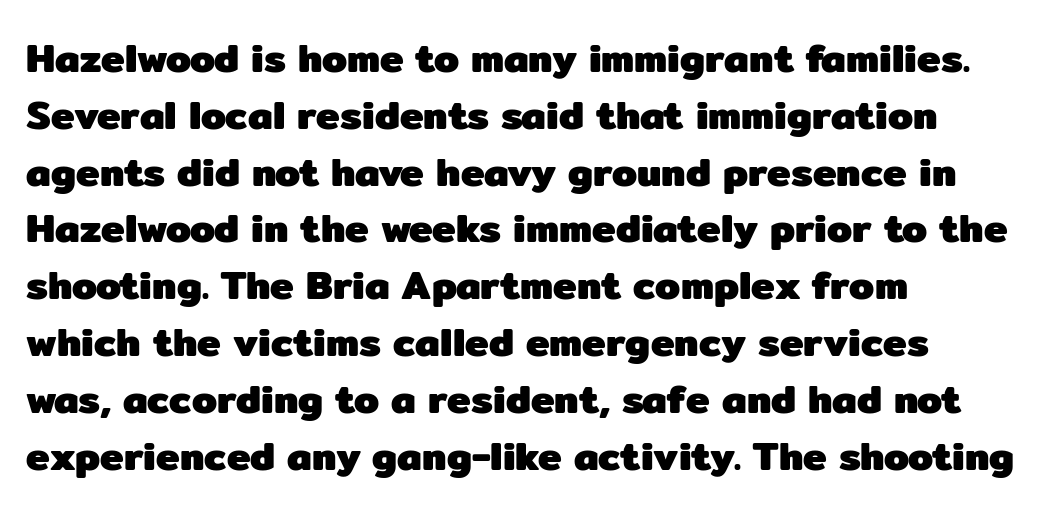
Every stem runs plumb, perpendicular to the baseline. Is this a fixed-width face? No — the glyphs have proportional, varying widths. Short note: letters normally spaced. The face used here has the dense, thick strokes of a bold. Vertical spacing — default. The text was rendered using a sans face with plain stroke endings.
